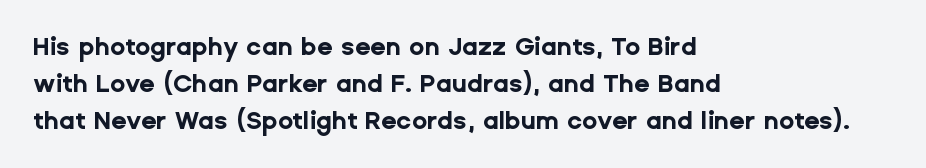
The image shows 25 px bold type, upright; set left-aligned, normal line spacing (1.49x), normal letter spacing, not underlined.
